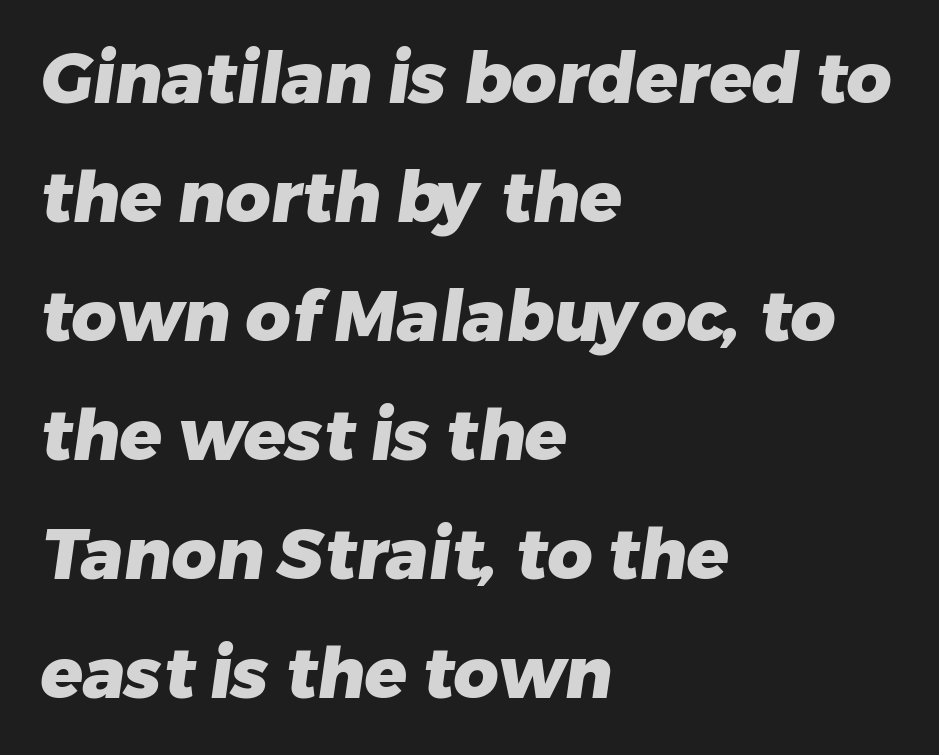
{"serif": "no", "bold": "yes", "weight": "heavy", "width": "normal", "stroke_contrast": "low", "x_height": "medium", "monospaced": "no", "underline": "no", "align": "left", "line_spacing": "normal", "line_spacing_ratio": 1.7, "letter_spacing": "normal", "letter_spacing_em": 0.0, "glyph_px": 70}
